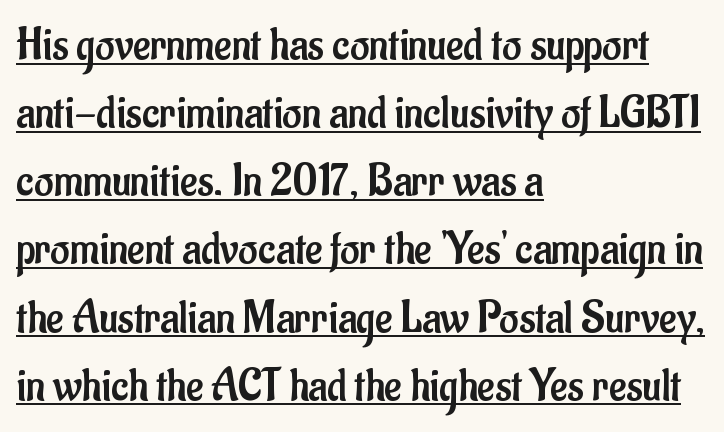
{"serif": "no", "italic": "no", "bold": "no", "weight": "regular", "width": "condensed", "stroke_contrast": "low", "x_height": "small", "monospaced": "no", "underline": "yes", "align": "left", "line_spacing": "normal", "line_spacing_ratio": 1.45, "letter_spacing": "normal", "letter_spacing_em": 0.0, "glyph_px": 47}
